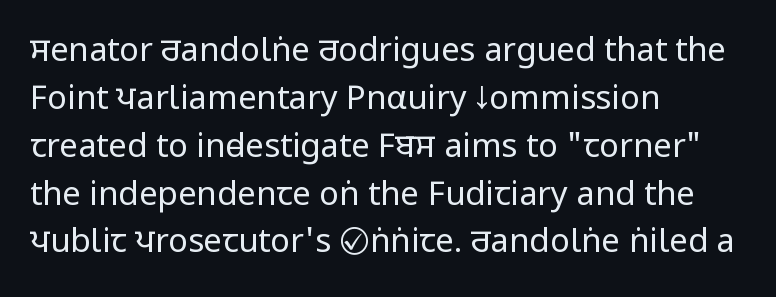
The image shows 33 px regular-weight, condensed sans-serif type, upright; set left-aligned, normal line spacing (1.45x), normal letter spacing, not underlined; low stroke contrast and a large x-height.
